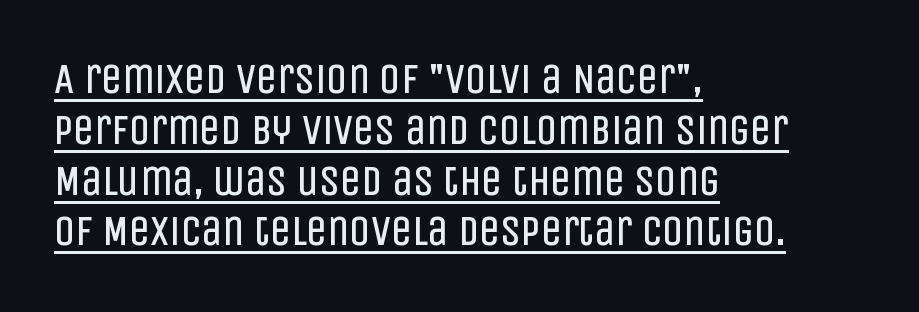
Nope, not italic — everything's standing straight. Underlined type. Is this a heavy cut? Hardly; it is regular or lighter. These lines are rendered in a variable-pitch font. A sans-serif font was chosen for this passage. The gaps between neighbouring characters are ordinary and unremarkable.
